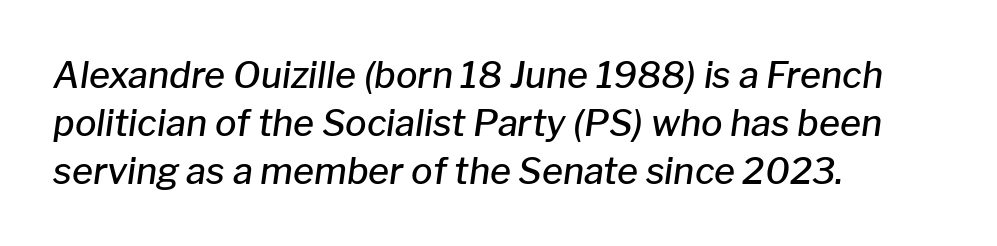
The image shows 36 px semibold type, italic (leaning right); set left-aligned, normal line spacing (1.33x), normal letter spacing, not underlined; low stroke contrast and a medium x-height.
